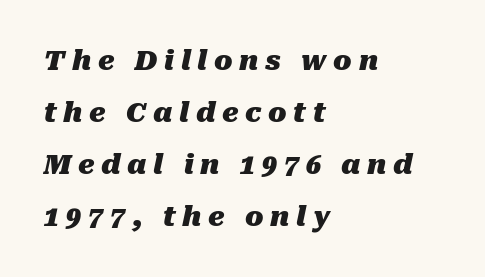
On the weight axis this lands at bold, roughly 700. The string is rendered with underlining switched off. Italic: yes, the glyphs are oblique. The horizontal fit of the characters is loose and conspicuously gappy. The typesetter chose a ragged-right arrangement here.
